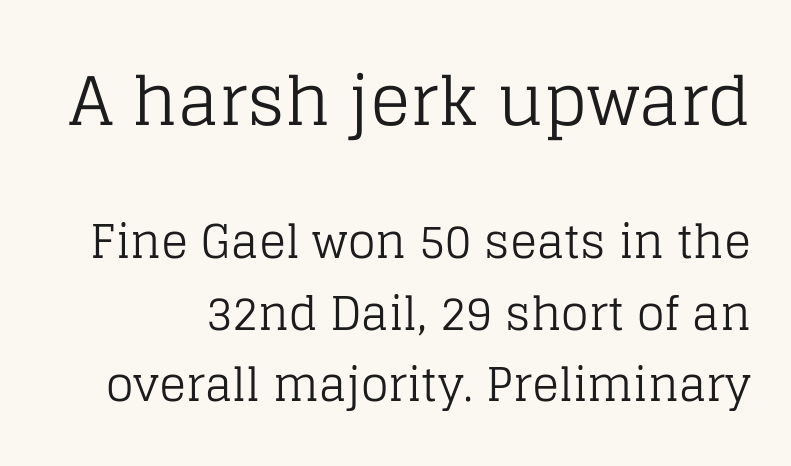
Q: Is the text bold? A: No.
Q: Is the text italic (slanted)? A: No, it is upright.
Q: Is the typeface a serif or a sans-serif typeface? A: Serif.
Q: Is the text underlined? A: No.
Q: Is the spacing between letters normal or unusually wide? A: Normal.
Q: Is the spacing between lines tight, normal or loose? A: Normal.
Q: Which block of text is set in a larger size, the first (top) or the second (bottom)? A: The first (top) one.
Q: Width (condensed, normal, or wide)? A: Normal.
Q: Stroke contrast? A: Low.
Q: x-height? A: Large.
Q: Monospaced? A: No.
